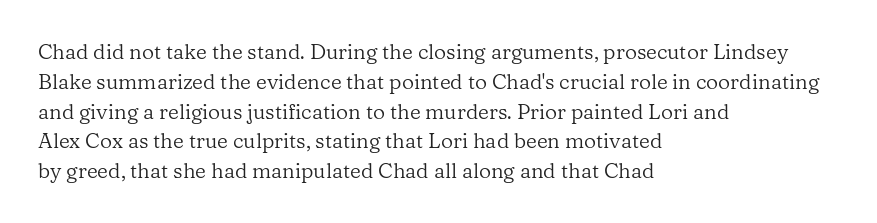
{"italic": "no", "bold": "no", "underline": "no", "align": "left", "line_spacing": "normal", "line_spacing_ratio": 1.42, "letter_spacing": "normal", "letter_spacing_em": 0.0, "glyph_px": 21}
